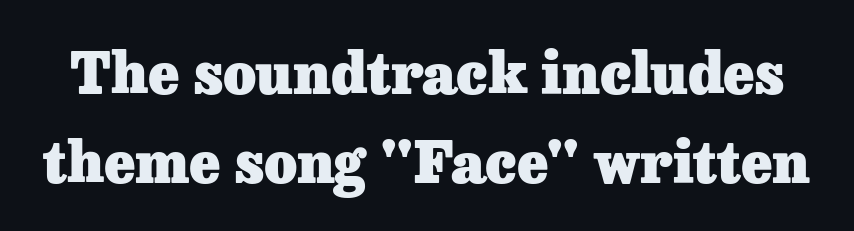
Q: Is the text bold? A: Yes.
Q: Is the text italic (slanted)? A: No, it is upright.
Q: Is the typeface a serif or a sans-serif typeface? A: Serif.
Q: Is the text underlined? A: No.
Q: Is the spacing between letters normal or unusually wide? A: Normal.
Q: Is the spacing between lines tight, normal or loose? A: Normal.
Q: Width (condensed, normal, or wide)? A: Normal.
Q: Stroke contrast? A: Low.
Q: x-height? A: Medium.
Q: Monospaced? A: No.
